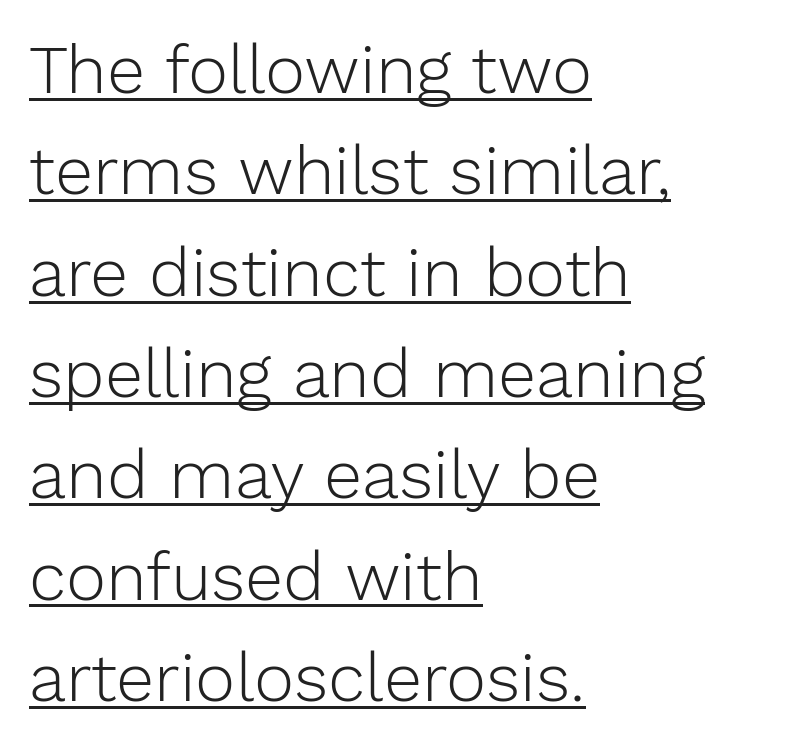
Observe the ordinary spacing: letters are neighbours, not strangers. The face used here is a sans, in the tradition of grotesques and geometrics. This rendering uses left alignment, leaving the right contour irregular. Quick note: interline space is typical. Counters stay open thanks to moderate or lighter strokes. Looks like someone drew a line under every word here.
